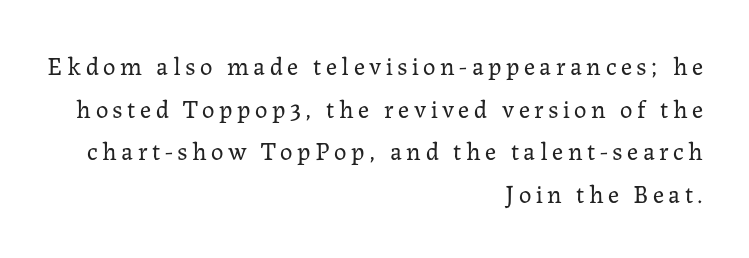
The words here are not underlined. Alignment: flush right. In terms of posture, this sample is upright. Stroke mass is kept to a normal reading level or below.
